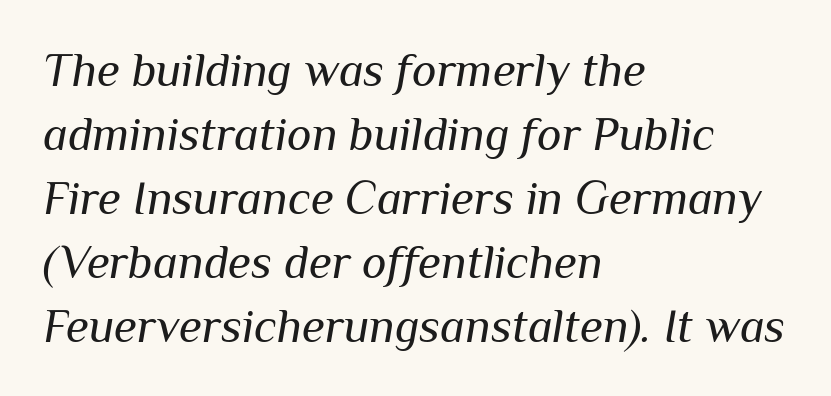
Q: Is the text bold? A: No.
Q: Is the text italic (slanted)? A: Yes, it leans right by about 10 degrees.
Q: Is the text underlined? A: No.
Q: How is the paragraph aligned? A: Left-aligned.
Q: Is the spacing between letters normal or unusually wide? A: Normal.
Q: Is the spacing between lines tight, normal or loose? A: Normal.
Q: Width (condensed, normal, or wide)? A: Normal.
Q: Stroke contrast? A: Medium.
Q: x-height? A: Medium.
Q: Monospaced? A: No.
